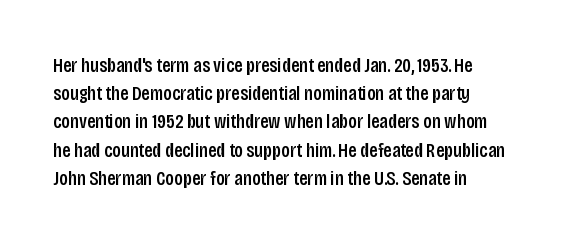
Does extra space separate the letters? No, they use regular spacing. Anything drawn beneath the words? Only blank space. Compared with typical paragraphs, the rows here are spaced about the same. The lettering stays uniformly vertical, giving the passage a roman look.
